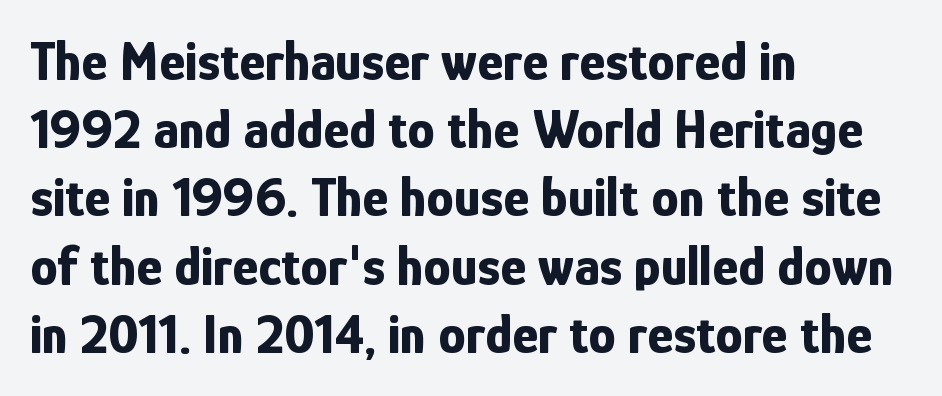
{"serif": "no", "italic": "no", "bold": "yes", "weight": "bold", "width": "condensed", "stroke_contrast": "low", "x_height": "medium", "monospaced": "no", "underline": "no", "align": "left", "line_spacing_ratio": 1.24, "letter_spacing": "normal", "letter_spacing_em": 0.0, "glyph_px": 55}
